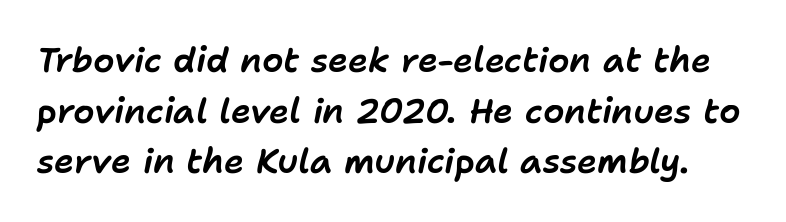
The words here are not underlined. Words appear dense and cohesive because spacing is normal. The font's italic variant was chosen for this text. Proportional: the letters do not fall into vertical columns. Each new line begins a customary step beneath the previous one.
